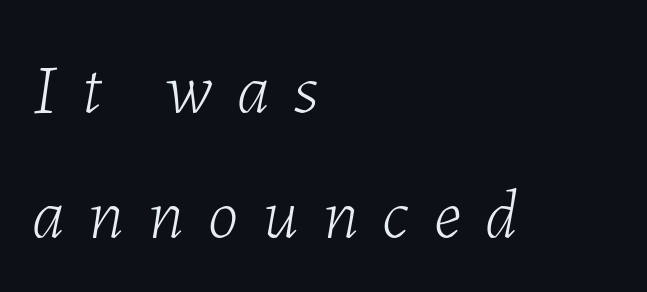
Q: Is the text bold? A: No.
Q: Is the text italic (slanted)? A: Yes, it leans right by about 7 degrees.
Q: Is the text underlined? A: No.
Q: How is the paragraph aligned? A: Left-aligned.
Q: Is the spacing between letters normal or unusually wide? A: Unusually wide.
Q: Width (condensed, normal, or wide)? A: Normal.
Q: Stroke contrast? A: Low.
Q: x-height? A: Medium.
Q: Monospaced? A: No.
